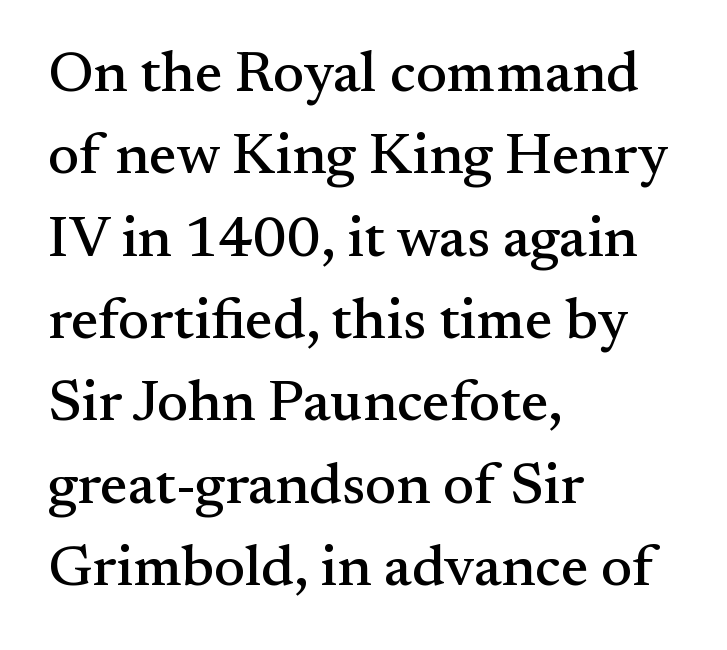
Words float on clear page, feet unadorned. Look at the bottom of the vertical strokes: they flare into serifs here. Casual observation: everything's shoved over to the left. Spacing verdict: proportional, widths tailored to each character. Inter-character spacing is left at the font's built-in metrics. Leading matches the norm, producing a regular column.
